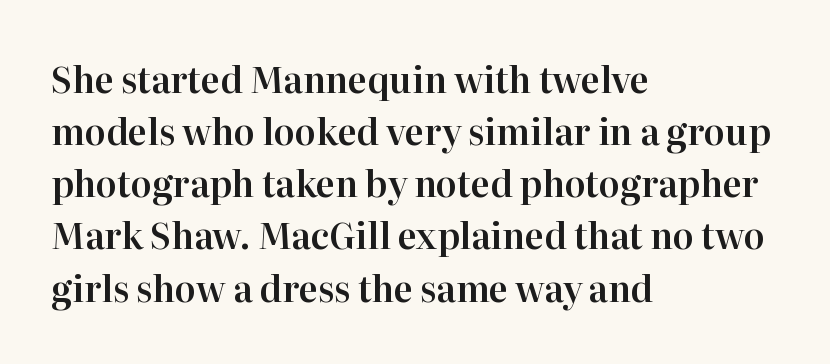
The vertical gap from one line to the next is medium. A classic flush-left, rag-right setting is used for this passage. This sample uses an upright cut, with every glyph sitting square on the baseline. Observe the serifs anchoring each vertical stroke in this sample.
